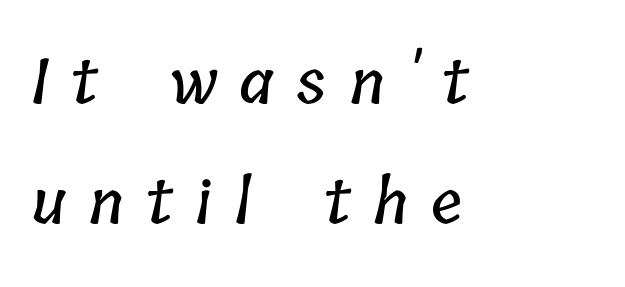
{"width": "condensed", "stroke_contrast": "low", "x_height": "medium", "monospaced": "no", "underline": "no", "align": "left", "line_spacing": "loose", "line_spacing_ratio": 1.93, "letter_spacing": "wide", "letter_spacing_em": 0.37, "glyph_px": 62}
